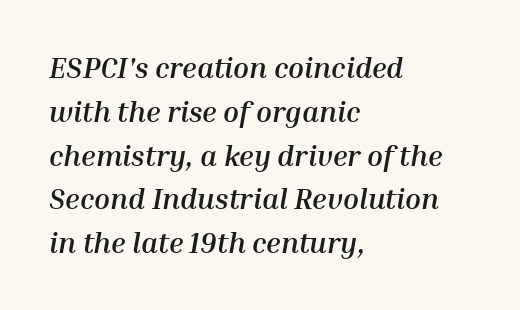
The letters advance in unequal steps, a hallmark of proportional type. Honestly, the letter spacing is just normal — you wouldn't notice it. Each row of text sits above clean, open space. Look at the stroke-to-counter ratio: heavy, a bold. How would I describe the line gaps? Plain and ordinary. The lettering tilts uniformly, giving the passage an italic look.
